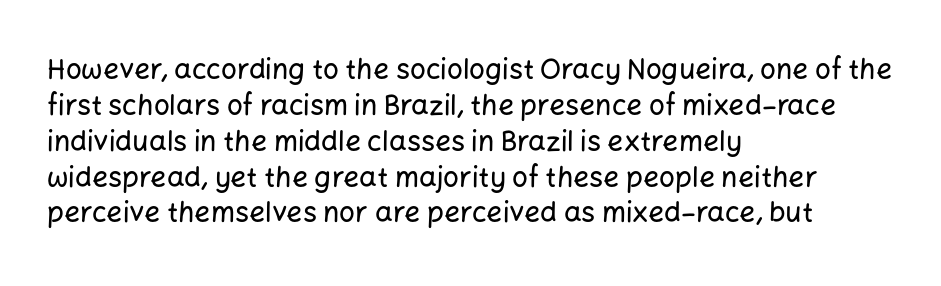
The image shows 28 px sans-serif type, upright; set left-aligned, normal line spacing (1.28x), normal letter spacing, not underlined; low stroke contrast and a medium x-height.
